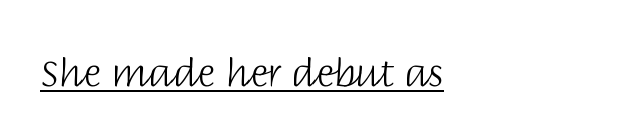
Q: Is the text bold? A: No.
Q: Is the text italic (slanted)? A: No, it is upright.
Q: Is the typeface a serif or a sans-serif typeface? A: Sans-serif.
Q: Is the text underlined? A: Yes.
Q: How is the paragraph aligned? A: Left-aligned.
Q: Is the spacing between letters normal or unusually wide? A: Normal.
Q: Width (condensed, normal, or wide)? A: Normal.
Q: Stroke contrast? A: Low.
Q: x-height? A: Large.
Q: Monospaced? A: No.
